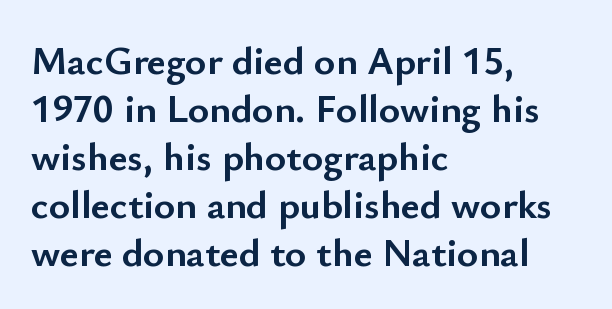
The image shows 40 px semibold sans-serif type, upright; set left-aligned, line spacing 1.2x, normal letter spacing, not underlined; low stroke contrast and a small x-height.
